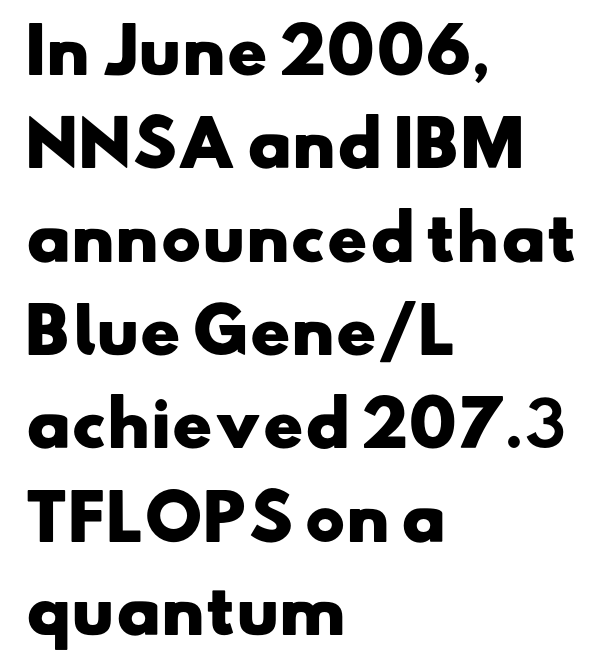
The image shows 61 px heavy, wide sans-serif type; set left-aligned, normal line spacing (1.53x), normal letter spacing, not underlined; low stroke contrast and a small x-height.
